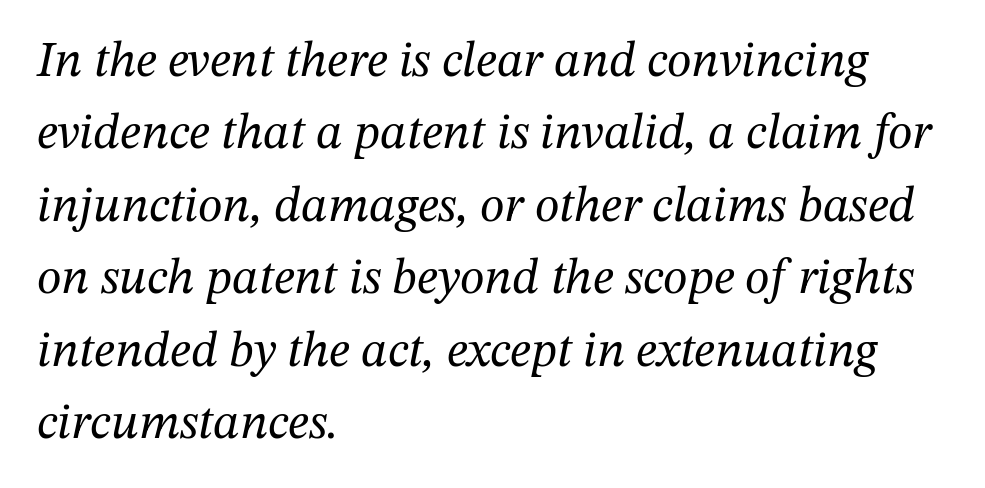
{"serif": "yes", "italic": "yes", "lean": "right", "slant_degrees": 12, "bold": "no", "weight": "regular", "width": "normal", "stroke_contrast": "medium", "x_height": "medium", "monospaced": "no", "underline": "no", "align": "left", "line_spacing": "normal", "line_spacing_ratio": 1.45, "letter_spacing": "normal", "letter_spacing_em": 0.0, "glyph_px": 50}
